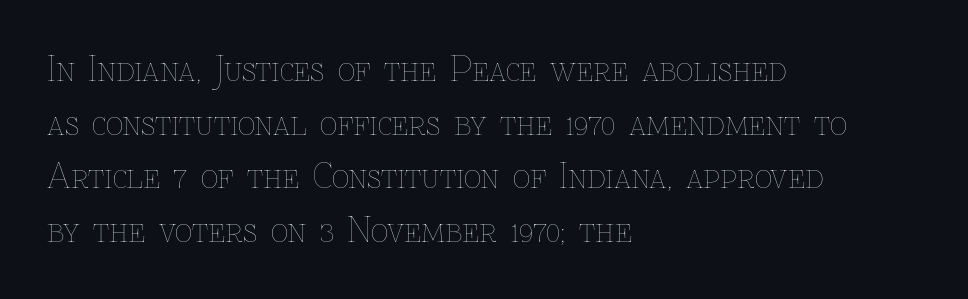
{"italic": "no", "bold": "no", "weight": "thin", "width": "normal", "stroke_contrast": "low", "x_height": "medium", "monospaced": "no", "underline": "no", "align": "left", "line_spacing": "normal", "line_spacing_ratio": 1.58, "letter_spacing": "normal", "letter_spacing_em": 0.0, "glyph_px": 34}
